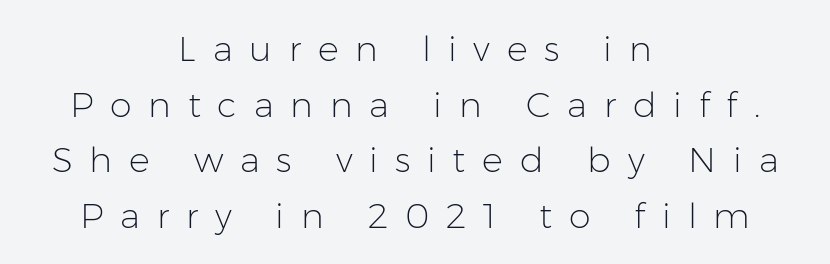
The image shows 35 px light sans-serif type, upright; set centered, normal line spacing (1.59x), unusually wide letter spacing (+0.48 em), not underlined; low stroke contrast and a medium x-height.
